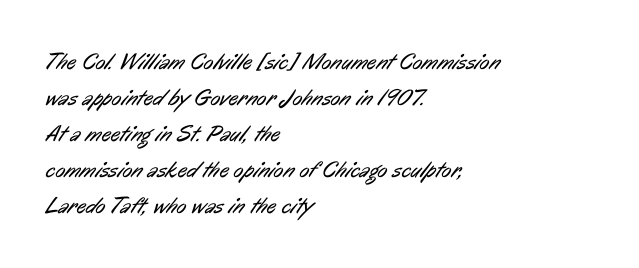
{"bold": "no", "underline": "no", "align": "left", "line_spacing": "normal", "line_spacing_ratio": 1.56, "letter_spacing": "normal", "letter_spacing_em": 0.0, "glyph_px": 23}
